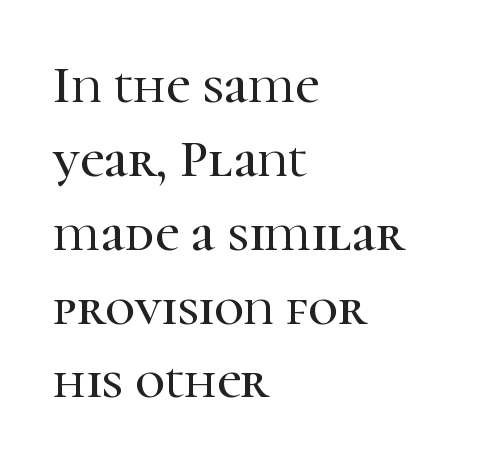
{"serif": "yes", "italic": "no", "width": "normal", "stroke_contrast": "high", "x_height": "medium", "monospaced": "no", "underline": "no", "align": "left", "line_spacing": "normal", "line_spacing_ratio": 1.42, "letter_spacing": "normal", "letter_spacing_em": 0.0, "glyph_px": 52}
